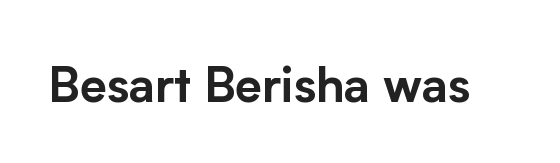
Inter-character spacing is left at the font's built-in metrics. The typography opts for an upright posture over an oblique one. Underline: absent. What kind of face is this? One without serifs — a sans. You could not count columns in this text — the font is proportionally spaced.
